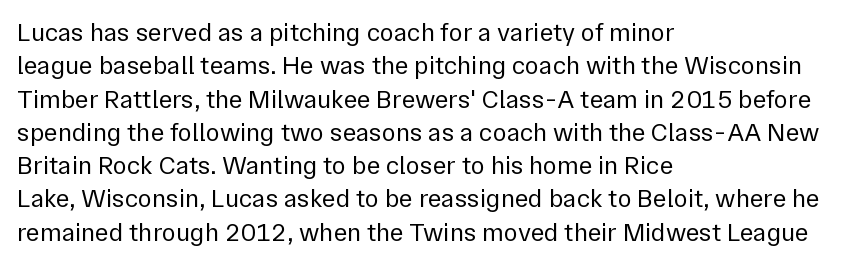
The image shows 26 px text type, upright; set left-aligned, normal line spacing (1.28x), normal letter spacing, not underlined.
